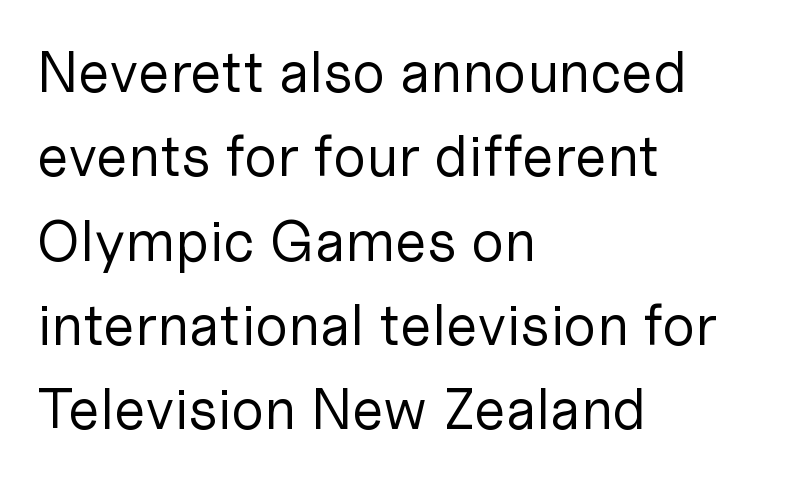
{"serif": "no", "italic": "no", "bold": "no", "weight": "regular", "width": "normal", "stroke_contrast": "low", "x_height": "medium", "monospaced": "no", "underline": "no", "align": "left", "line_spacing": "normal", "line_spacing_ratio": 1.48, "letter_spacing": "normal", "letter_spacing_em": 0.0, "glyph_px": 57}
